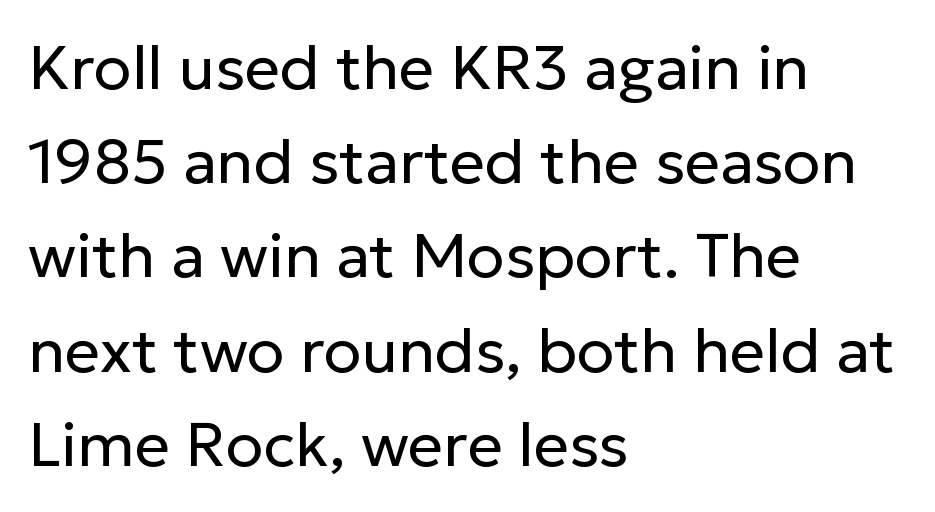
{"serif": "no", "italic": "no", "bold": "no", "weight": "regular", "width": "normal", "stroke_contrast": "low", "x_height": "medium", "monospaced": "no", "underline": "no", "align": "left", "line_spacing": "normal", "line_spacing_ratio": 1.52, "letter_spacing": "normal", "letter_spacing_em": 0.0, "glyph_px": 62}
